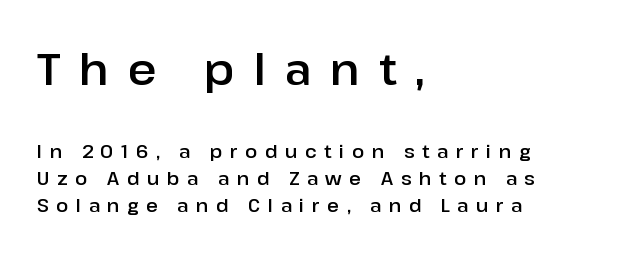
{"serif": "no", "italic": "no", "width": "normal", "stroke_contrast": "low", "x_height": "medium", "monospaced": "no", "underline": "no", "align": "left", "line_spacing": "normal", "line_spacing_ratio": 1.5, "letter_spacing": "wide", "letter_spacing_em": 0.42, "larger_block": "first", "size_ratio": 2.44, "glyph_px": 44}
